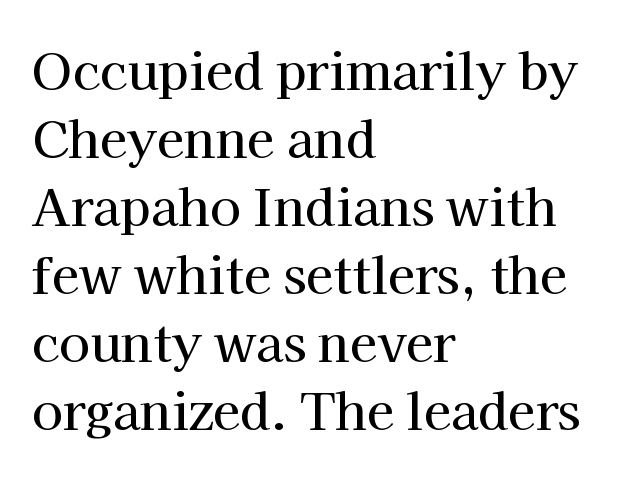
The image shows 50 px serif type, upright; set left-aligned, normal line spacing (1.36x), normal letter spacing, not underlined; high stroke contrast and a medium x-height.
